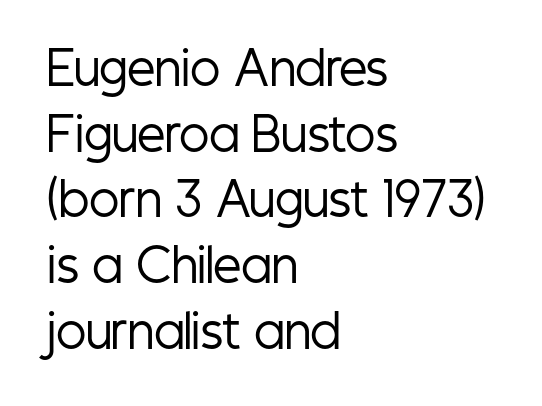
{"serif": "no", "italic": "no", "bold": "no", "weight": "regular", "width": "condensed", "stroke_contrast": "low", "x_height": "medium", "monospaced": "no", "underline": "no", "align": "left", "line_spacing": "normal", "line_spacing_ratio": 1.46, "letter_spacing": "normal", "letter_spacing_em": 0.0, "glyph_px": 45}
